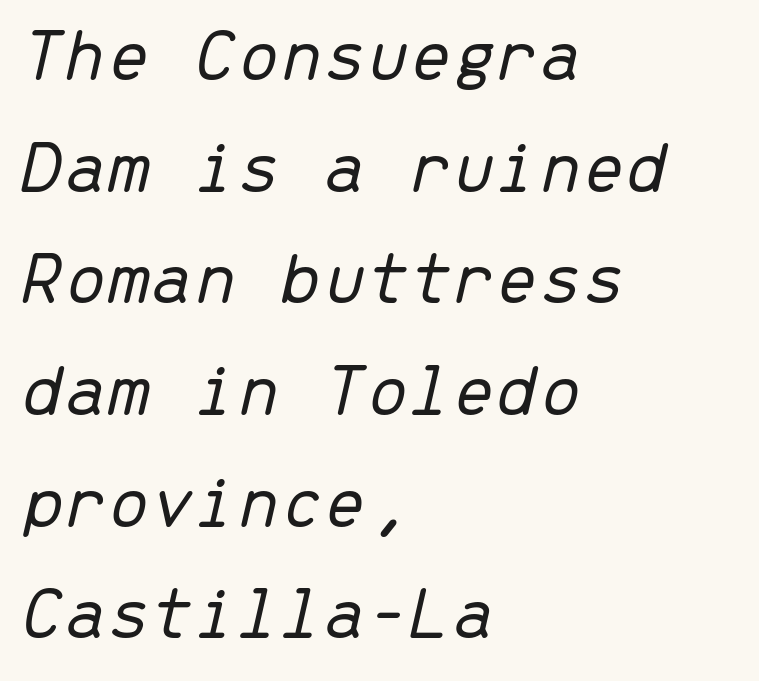
{"italic": "yes", "lean": "right", "slant_degrees": 13, "bold": "no", "weight": "light", "width": "normal", "stroke_contrast": "low", "x_height": "medium", "monospaced": "yes", "underline": "no", "align": "left", "line_spacing": "normal", "line_spacing_ratio": 1.45, "letter_spacing": "normal", "letter_spacing_em": 0.0, "glyph_px": 77}
